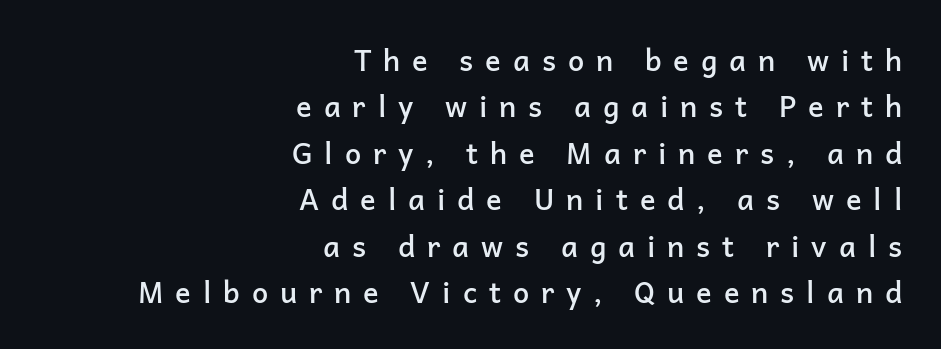
{"serif": "no", "italic": "no", "bold": "semi", "weight": "semibold", "width": "normal", "stroke_contrast": "low", "x_height": "medium", "monospaced": "no", "underline": "no", "align": "right", "line_spacing": "normal", "line_spacing_ratio": 1.6, "letter_spacing": "wide", "letter_spacing_em": 0.41, "glyph_px": 29}
